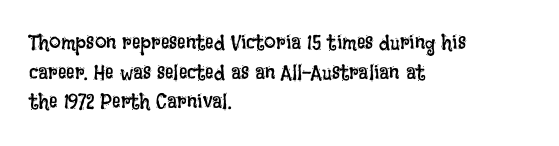
The image shows 21 px text type, upright; set left-aligned, normal line spacing (1.41x), normal letter spacing, not underlined.
